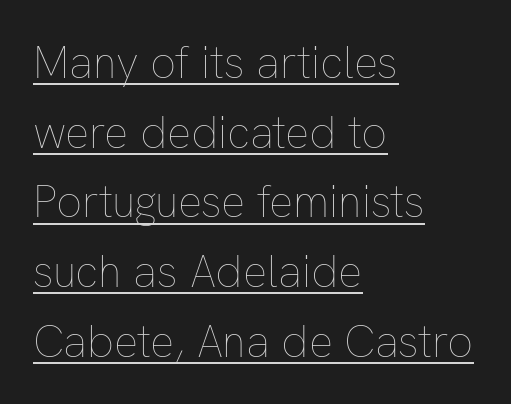
The image shows 45 px thin type, upright; set left-aligned, normal line spacing (1.55x), normal letter spacing, underlined; low stroke contrast and a medium x-height.
